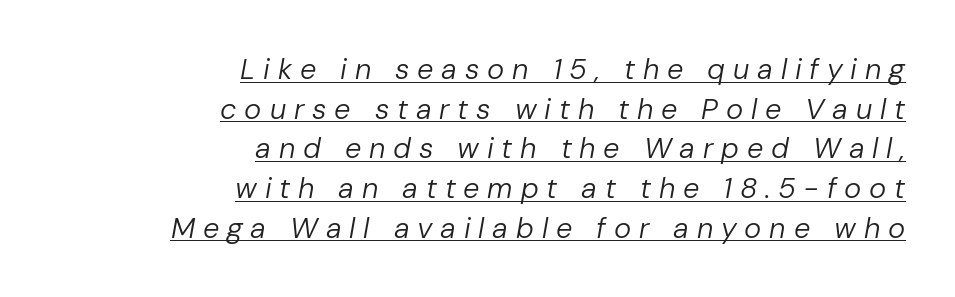
Q: Is the text bold? A: No.
Q: Is the text italic (slanted)? A: Yes, it leans right by about 10 degrees.
Q: Is the text underlined? A: Yes.
Q: How is the paragraph aligned? A: Right-aligned.
Q: Is the spacing between letters normal or unusually wide? A: Unusually wide.
Q: Is the spacing between lines tight, normal or loose? A: Normal.
Q: Width (condensed, normal, or wide)? A: Normal.
Q: Stroke contrast? A: Low.
Q: x-height? A: Medium.
Q: Monospaced? A: No.
